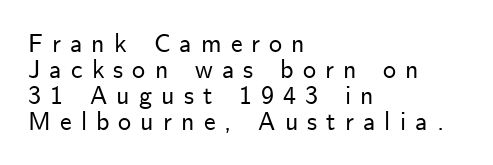
{"italic": "no", "underline": "no", "align": "left", "line_spacing": "tight", "line_spacing_ratio": 1.0, "letter_spacing": "wide", "letter_spacing_em": 0.35, "glyph_px": 26}
